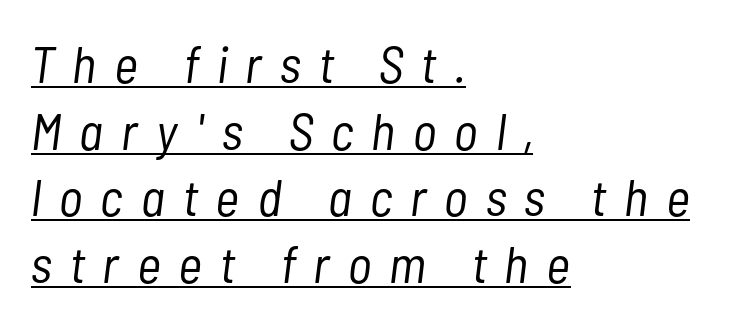
The image shows 52 px light, condensed type, italic (leaning right); set left-aligned, normal line spacing (1.28x), unusually wide letter spacing (+0.35 em), underlined; low stroke contrast and a medium x-height.
